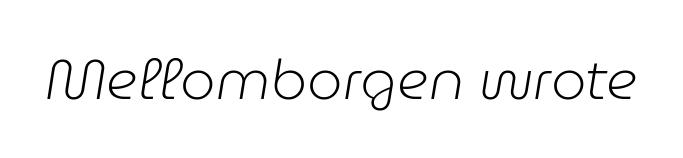
Q: Is the text bold? A: No.
Q: Is the text italic (slanted)? A: Yes, it leans right by about 9 degrees.
Q: Is the text underlined? A: No.
Q: Is the spacing between letters normal or unusually wide? A: Normal.
Q: Width (condensed, normal, or wide)? A: Normal.
Q: Stroke contrast? A: Low.
Q: x-height? A: Medium.
Q: Monospaced? A: No.
